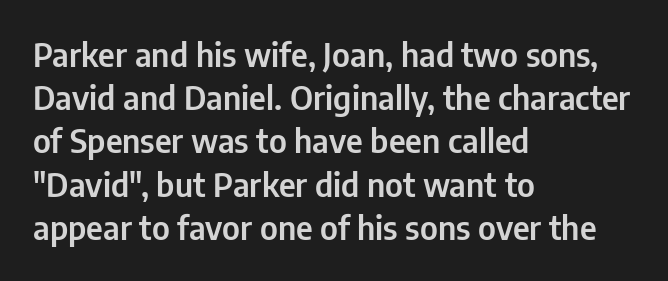
Style check: upright. Students, observe: this is what conventionally led text looks like. Varying glyph widths throughout — classic text-font behaviour. A classic flush-left, rag-right setting is used for this passage. Underline: absent. Glyph-to-glyph distance matches everyday printed text.
